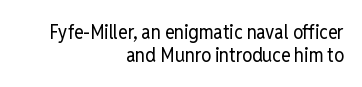
The passage shown has conventional tracking throughout. Horizontal alignment here is rightward, an uncommon choice for prose. The weight would be labelled regular, book, light, or lighter still. This is roman type, the default non-slanted kind. Quick note: underline off.
